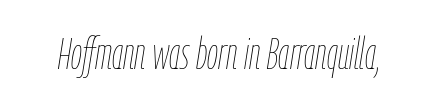
Q: Is the text bold? A: No.
Q: Is the text italic (slanted)? A: Yes, it leans right by about 9 degrees.
Q: Is the text underlined? A: No.
Q: Is the spacing between letters normal or unusually wide? A: Normal.
Q: Width (condensed, normal, or wide)? A: Condensed.
Q: Stroke contrast? A: Low.
Q: x-height? A: Medium.
Q: Monospaced? A: No.
